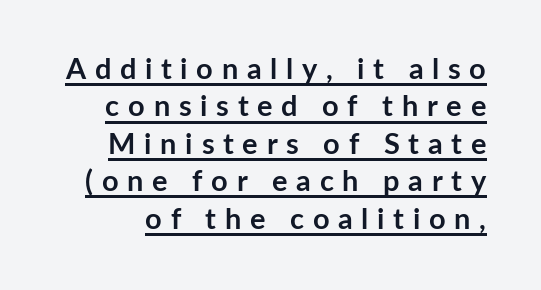
Q: Is the text bold? A: Yes.
Q: Is the text italic (slanted)? A: No, it is upright.
Q: Is the typeface a serif or a sans-serif typeface? A: Sans-serif.
Q: Is the text underlined? A: Yes.
Q: Is the spacing between letters normal or unusually wide? A: Unusually wide.
Q: Is the spacing between lines tight, normal or loose? A: Normal.
Q: Width (condensed, normal, or wide)? A: Normal.
Q: Stroke contrast? A: Low.
Q: x-height? A: Medium.
Q: Monospaced? A: No.
